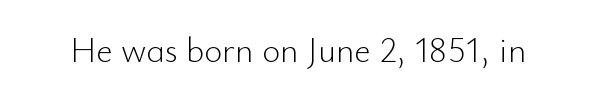
The image shows 35 px light sans-serif type, upright; set normal letter spacing, not underlined; low stroke contrast and a small x-height.
